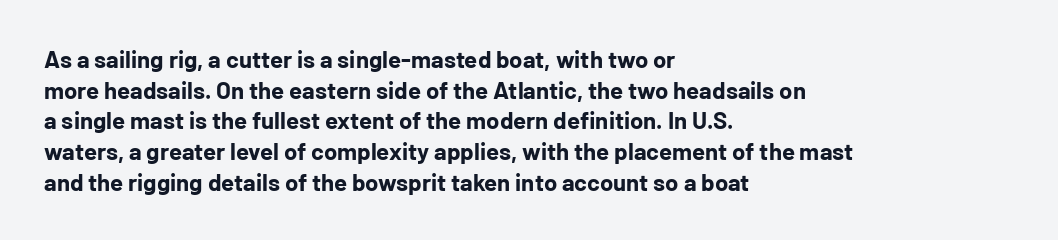
Q: Is the text bold? A: Yes.
Q: Is the text italic (slanted)? A: No, it is upright.
Q: Is the text underlined? A: No.
Q: How is the paragraph aligned? A: Left-aligned.
Q: Is the spacing between letters normal or unusually wide? A: Normal.
Q: Is the spacing between lines tight, normal or loose? A: Normal.
